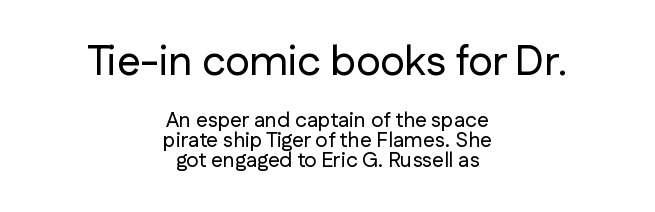
Each word holds together tightly as a unit, with standard inter-letter gaps. Closely set lines give the paragraph a compact silhouette. Notice how the stems are strictly vertical — no italics here. These lines are rendered in a variable-pitch font. Font category for this specimen: sans-serif.
